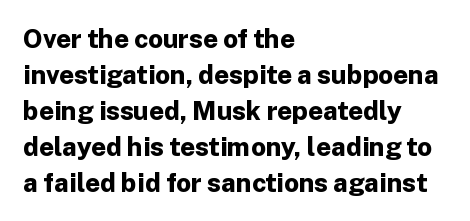
The image shows 26 px bold type, upright; set left-aligned, normal line spacing (1.38x), normal letter spacing, not underlined.
